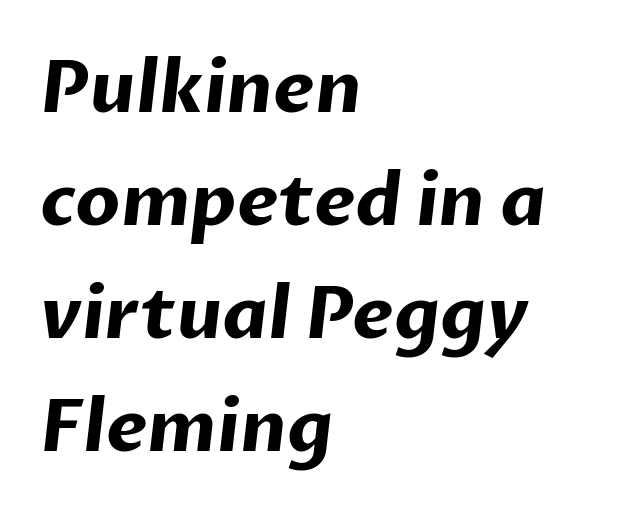
Q: Is the text bold? A: Yes.
Q: Is the typeface a serif or a sans-serif typeface? A: Sans-serif.
Q: Is the text underlined? A: No.
Q: How is the paragraph aligned? A: Left-aligned.
Q: Is the spacing between letters normal or unusually wide? A: Normal.
Q: Is the spacing between lines tight, normal or loose? A: Normal.
Q: Width (condensed, normal, or wide)? A: Normal.
Q: Stroke contrast? A: Low.
Q: x-height? A: Medium.
Q: Monospaced? A: No.
